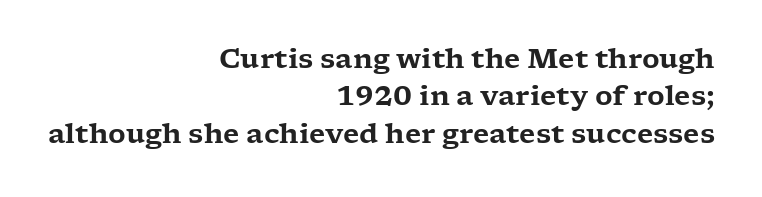
The image shows 27 px text type, upright; set right-aligned, normal line spacing (1.38x), normal letter spacing, not underlined.
